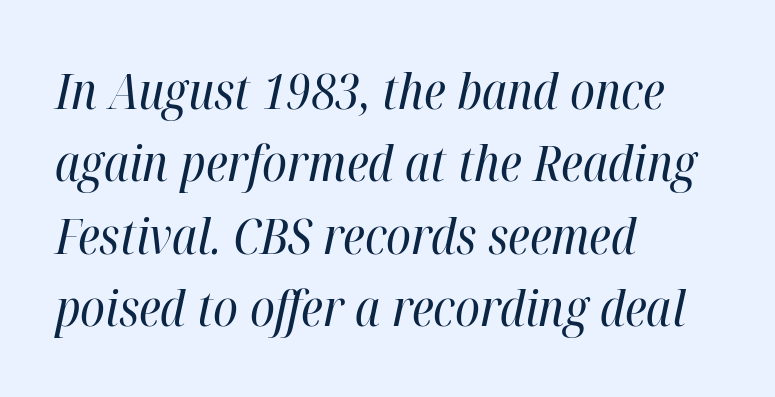
Q: Is the text bold? A: No.
Q: Is the text italic (slanted)? A: Yes, it leans right by about 12 degrees.
Q: Is the text underlined? A: No.
Q: How is the paragraph aligned? A: Left-aligned.
Q: Is the spacing between letters normal or unusually wide? A: Normal.
Q: Is the spacing between lines tight, normal or loose? A: Normal.
Q: Width (condensed, normal, or wide)? A: Condensed.
Q: Stroke contrast? A: High.
Q: x-height? A: Medium.
Q: Monospaced? A: No.
